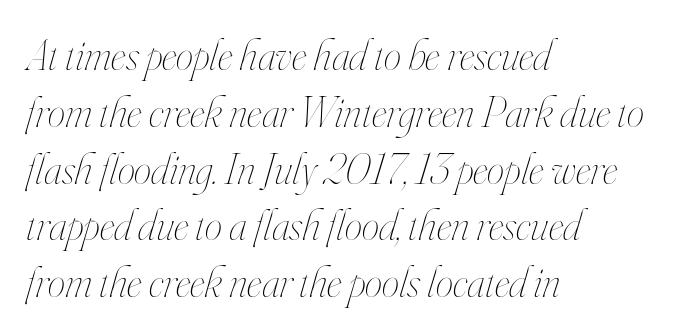
Q: Is the text bold? A: No.
Q: Is the text italic (slanted)? A: Yes, it leans right by about 16 degrees.
Q: Is the text underlined? A: No.
Q: How is the paragraph aligned? A: Left-aligned.
Q: Is the spacing between letters normal or unusually wide? A: Normal.
Q: Is the spacing between lines tight, normal or loose? A: Normal.
Q: Width (condensed, normal, or wide)? A: Condensed.
Q: Stroke contrast? A: High.
Q: x-height? A: Small.
Q: Monospaced? A: No.
